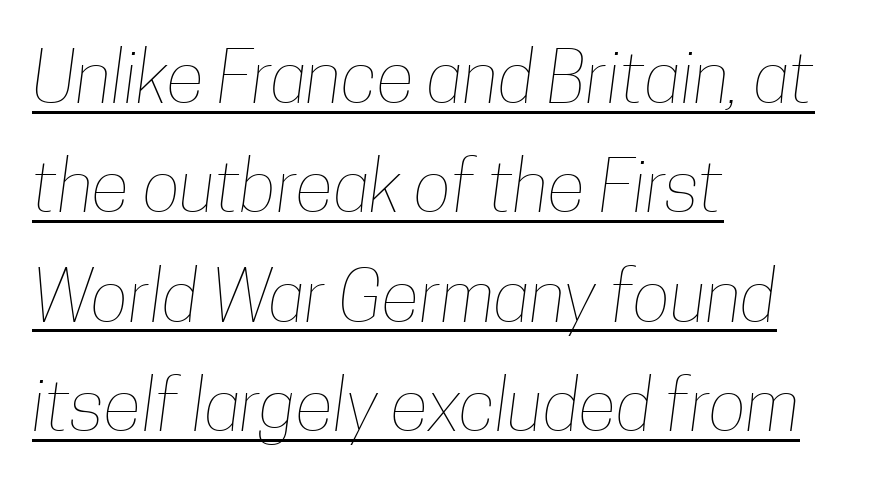
Q: Is the text bold? A: No.
Q: Is the text underlined? A: Yes.
Q: How is the paragraph aligned? A: Left-aligned.
Q: Is the spacing between letters normal or unusually wide? A: Normal.
Q: Is the spacing between lines tight, normal or loose? A: Normal.
Q: Width (condensed, normal, or wide)? A: Condensed.
Q: Stroke contrast? A: Low.
Q: x-height? A: Medium.
Q: Monospaced? A: No.
